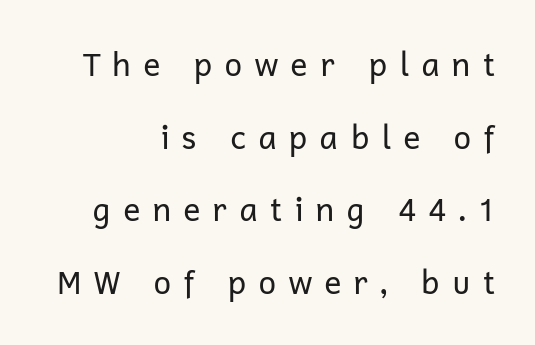
The image shows 32 px regular-weight sans-serif type, upright; set right-aligned, loose line spacing (2.27x), unusually wide letter spacing (+0.35 em), not underlined; low stroke contrast and a medium x-height.
